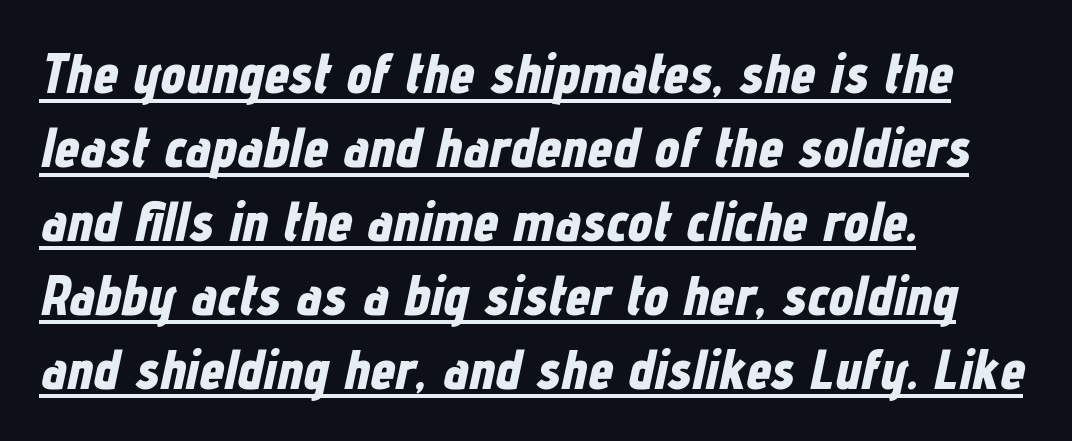
The image shows 56 px bold, condensed type, italic (leaning right); set left-aligned, normal line spacing (1.32x), normal letter spacing, underlined; low stroke contrast and a medium x-height.
